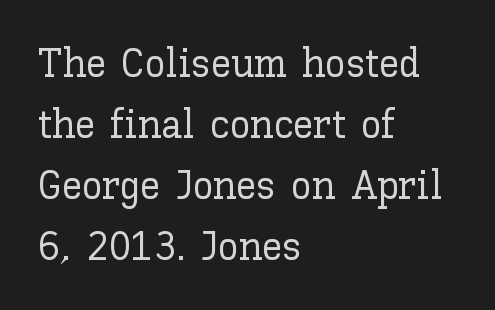
The image shows 41 px text type, upright; set left-aligned, normal line spacing (1.49x), normal letter spacing, not underlined; low stroke contrast and a medium x-height.
